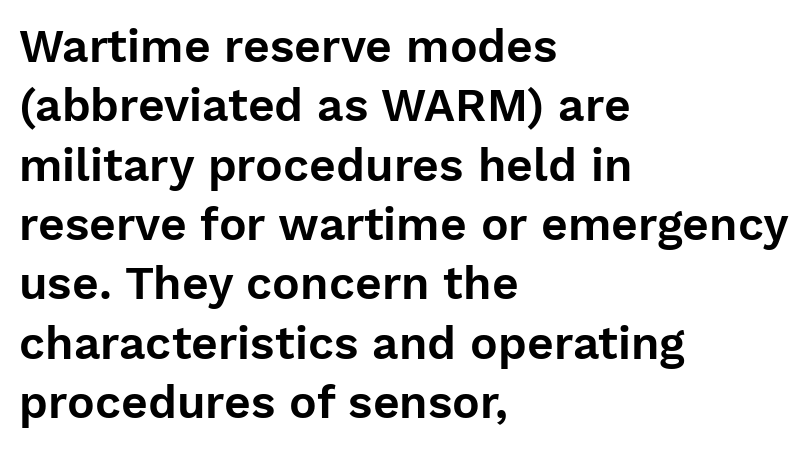
{"serif": "no", "italic": "no", "width": "normal", "stroke_contrast": "low", "x_height": "medium", "monospaced": "no", "underline": "no", "align": "left", "line_spacing": "normal", "line_spacing_ratio": 1.29, "letter_spacing": "normal", "letter_spacing_em": 0.0, "glyph_px": 46}
